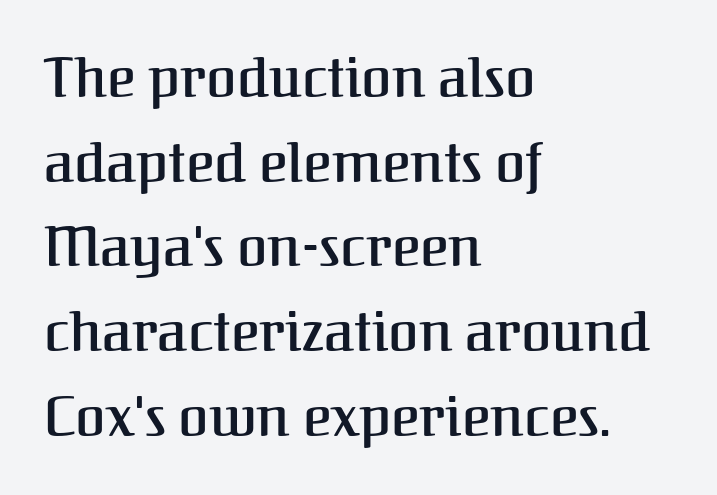
The image shows 55 px serif type, upright; set left-aligned, normal line spacing (1.54x), normal letter spacing, not underlined; medium stroke contrast and a medium x-height.
